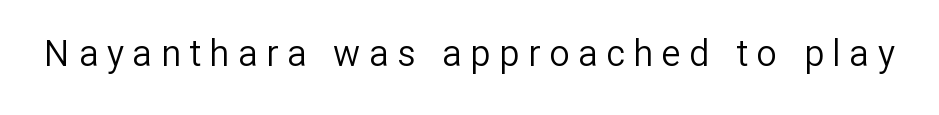
{"serif": "no", "italic": "no", "bold": "no", "weight": "regular", "width": "normal", "stroke_contrast": "low", "x_height": "medium", "monospaced": "no", "underline": "no", "letter_spacing": "wide", "letter_spacing_em": 0.24, "glyph_px": 36}
